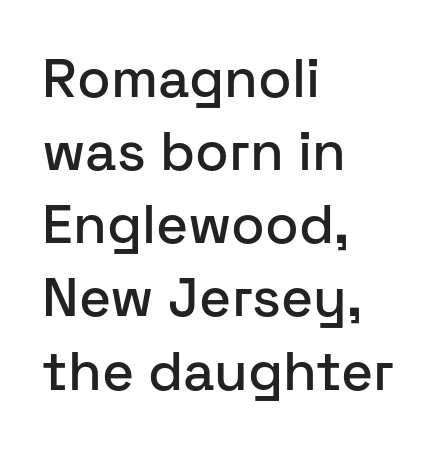
Q: Is the text italic (slanted)? A: No, it is upright.
Q: Is the typeface a serif or a sans-serif typeface? A: Sans-serif.
Q: Is the text underlined? A: No.
Q: How is the paragraph aligned? A: Left-aligned.
Q: Is the spacing between letters normal or unusually wide? A: Normal.
Q: Is the spacing between lines tight, normal or loose? A: Normal.
Q: Width (condensed, normal, or wide)? A: Normal.
Q: Stroke contrast? A: Low.
Q: x-height? A: Medium.
Q: Monospaced? A: No.
